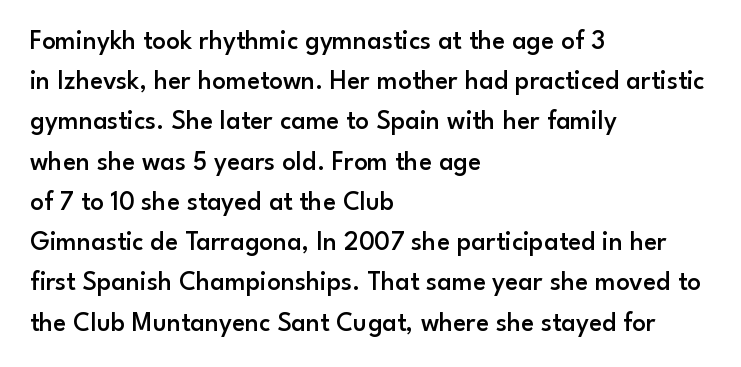
Q: Is the text bold? A: Semi-bold.
Q: Is the text italic (slanted)? A: No, it is upright.
Q: Is the text underlined? A: No.
Q: How is the paragraph aligned? A: Left-aligned.
Q: Is the spacing between letters normal or unusually wide? A: Normal.
Q: Is the spacing between lines tight, normal or loose? A: Normal.
